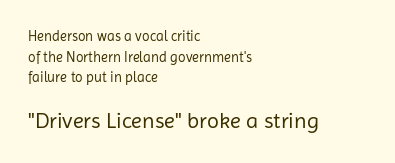
The image shows 22 px text type, upright; set left-aligned, normal line spacing (1.47x), normal letter spacing, not underlined; the second (bottom) block is 1.57x larger.
